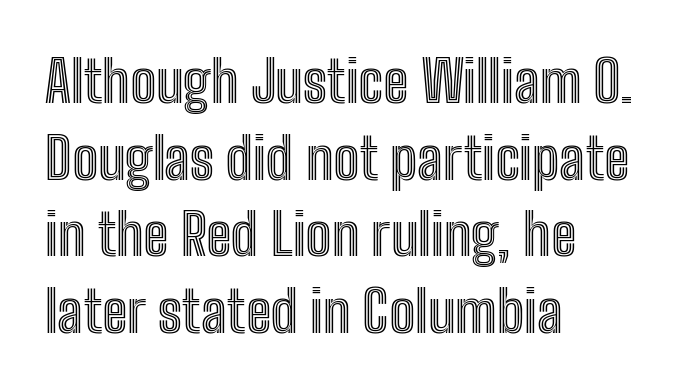
{"italic": "no", "width": "condensed", "x_height": "medium", "monospaced": "no", "underline": "no", "align": "left", "line_spacing": "normal", "line_spacing_ratio": 1.32, "letter_spacing": "normal", "letter_spacing_em": 0.0, "glyph_px": 58}
